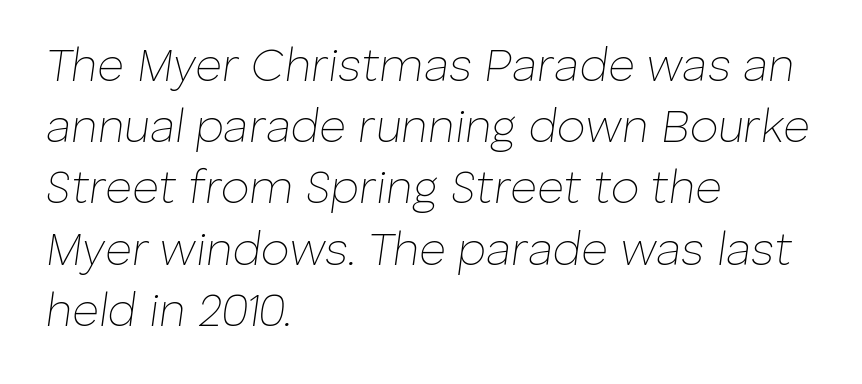
Which margin do the lines hug? The left one — the right edge is uneven. Bold? No — there's no thickening of the strokes. One glance says typical: line gaps are just what's usual. The glyphs look as if they've been sheared to an angle.
